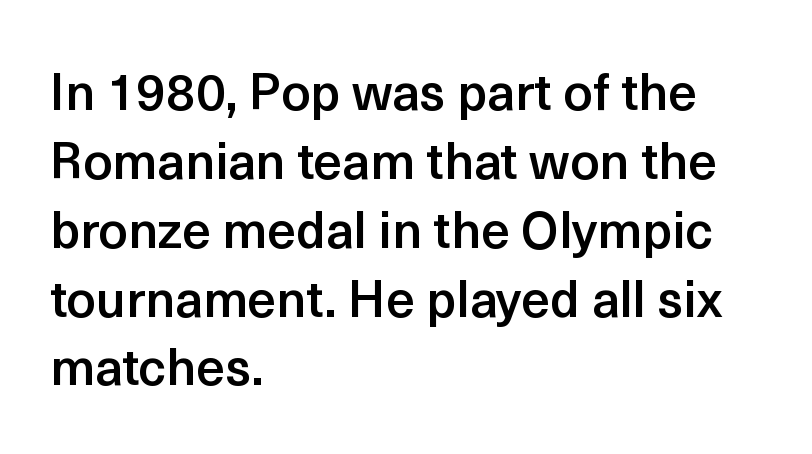
The characters display no serif detailing; their extremities are plain. Every stem runs plumb, perpendicular to the baseline. Successive baselines arrive at the customary interval. Stroke thickness is moderately raised; the sample reads as semibold.
